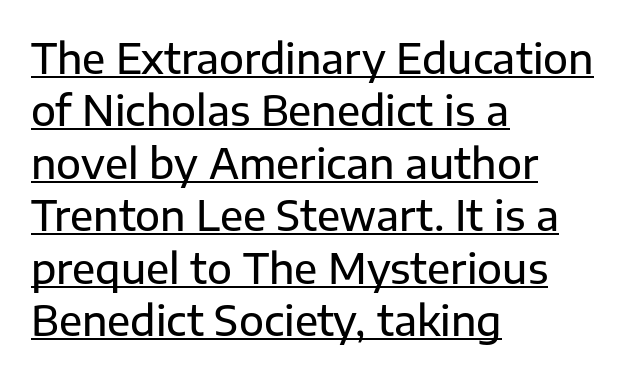
The image shows 41 px sans-serif type, upright; set left-aligned, normal line spacing (1.28x), normal letter spacing, underlined; low stroke contrast and a medium x-height.
